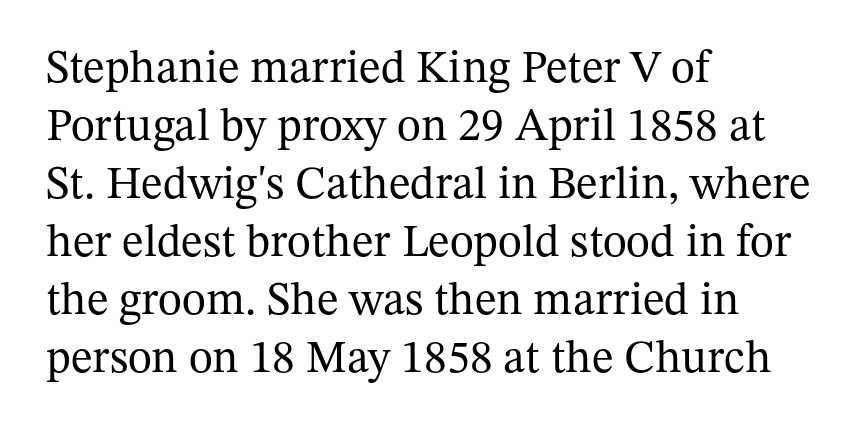
Q: Is the text bold? A: No.
Q: Is the text italic (slanted)? A: No, it is upright.
Q: Is the typeface a serif or a sans-serif typeface? A: Serif.
Q: Is the text underlined? A: No.
Q: How is the paragraph aligned? A: Left-aligned.
Q: Is the spacing between letters normal or unusually wide? A: Normal.
Q: Is the spacing between lines tight, normal or loose? A: Normal.
Q: Width (condensed, normal, or wide)? A: Normal.
Q: Stroke contrast? A: Medium.
Q: x-height? A: Medium.
Q: Monospaced? A: No.
